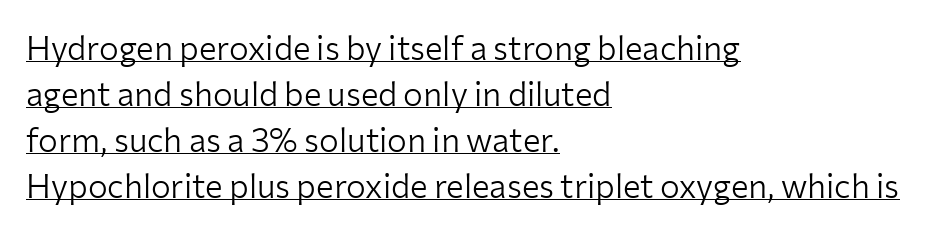
{"serif": "no", "italic": "no", "bold": "no", "weight": "light", "width": "normal", "stroke_contrast": "low", "x_height": "medium", "monospaced": "no", "underline": "yes", "align": "left", "line_spacing": "normal", "line_spacing_ratio": 1.39, "letter_spacing": "normal", "letter_spacing_em": 0.0, "glyph_px": 33}
